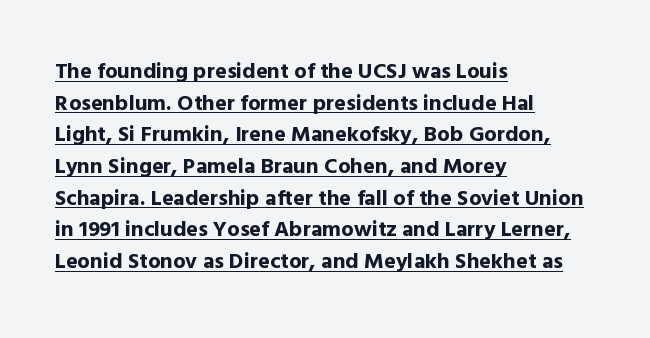
{"italic": "no", "bold": "yes", "underline": "yes", "align": "left", "line_spacing": "normal", "line_spacing_ratio": 1.44, "letter_spacing": "normal", "letter_spacing_em": 0.0, "glyph_px": 22}
